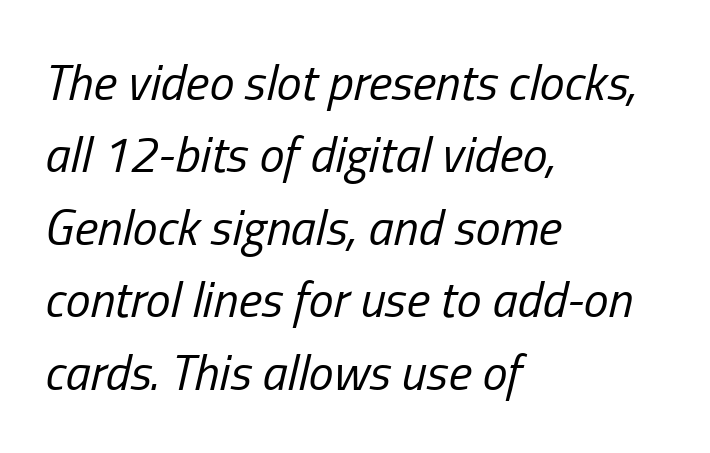
Q: Is the text bold? A: No.
Q: Is the text italic (slanted)? A: Yes, it leans right by about 13 degrees.
Q: Is the text underlined? A: No.
Q: How is the paragraph aligned? A: Left-aligned.
Q: Is the spacing between letters normal or unusually wide? A: Normal.
Q: Is the spacing between lines tight, normal or loose? A: Normal.
Q: Width (condensed, normal, or wide)? A: Condensed.
Q: Stroke contrast? A: Low.
Q: x-height? A: Medium.
Q: Monospaced? A: No.
